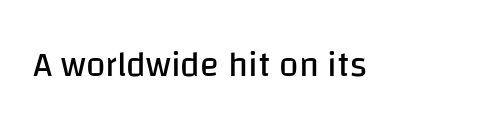
Q: Is the text bold? A: No.
Q: Is the text italic (slanted)? A: No, it is upright.
Q: Is the typeface a serif or a sans-serif typeface? A: Sans-serif.
Q: Is the text underlined? A: No.
Q: Is the spacing between letters normal or unusually wide? A: Normal.
Q: Width (condensed, normal, or wide)? A: Normal.
Q: Stroke contrast? A: Low.
Q: x-height? A: Large.
Q: Monospaced? A: No.
